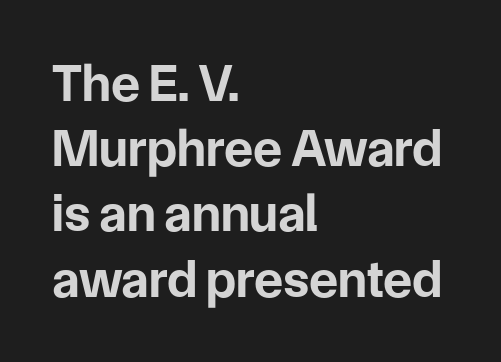
The image shows 53 px bold sans-serif type, upright; set left-aligned, line spacing 1.23x, normal letter spacing, not underlined; low stroke contrast and a medium x-height.
